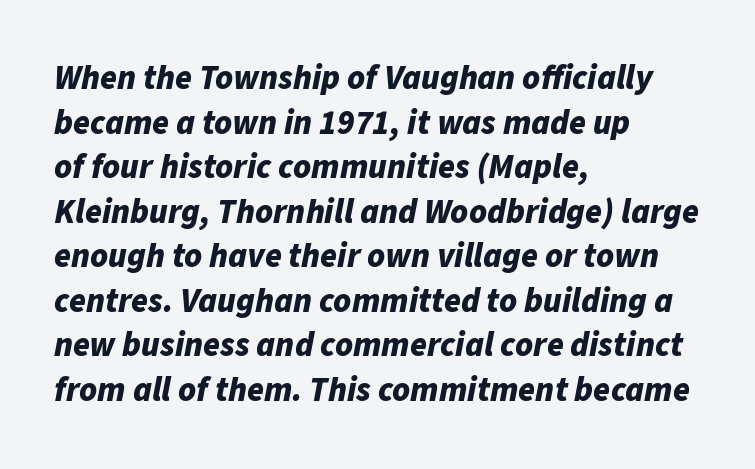
{"italic": "yes", "lean": "right", "slant_degrees": 11, "bold": "yes", "weight": "bold", "width": "normal", "stroke_contrast": "low", "x_height": "medium", "monospaced": "no", "underline": "no", "align": "left", "line_spacing": "normal", "line_spacing_ratio": 1.31, "letter_spacing": "normal", "letter_spacing_em": 0.0, "glyph_px": 34}
